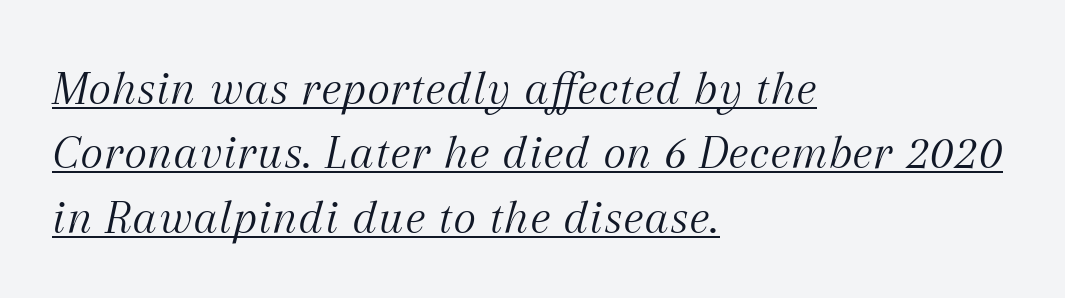
Q: Is the text bold? A: No.
Q: Is the text italic (slanted)? A: Yes, it leans right by about 12 degrees.
Q: Is the typeface a serif or a sans-serif typeface? A: Serif.
Q: Is the text underlined? A: Yes.
Q: How is the paragraph aligned? A: Left-aligned.
Q: Is the spacing between letters normal or unusually wide? A: Normal.
Q: Is the spacing between lines tight, normal or loose? A: Normal.
Q: Width (condensed, normal, or wide)? A: Normal.
Q: Stroke contrast? A: Medium.
Q: x-height? A: Medium.
Q: Monospaced? A: No.
